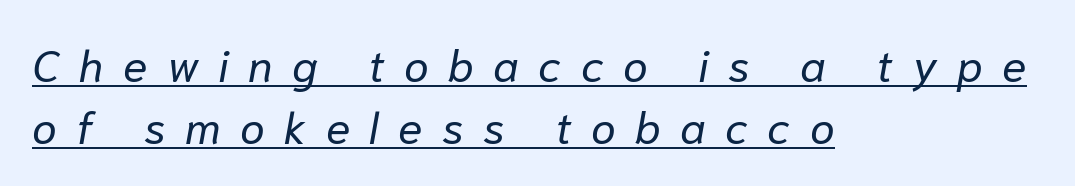
{"italic": "yes", "lean": "right", "slant_degrees": 10, "bold": "no", "weight": "regular", "width": "normal", "stroke_contrast": "low", "x_height": "medium", "monospaced": "no", "underline": "yes", "align": "left", "line_spacing": "normal", "line_spacing_ratio": 1.38, "letter_spacing": "wide", "letter_spacing_em": 0.43, "glyph_px": 45}
